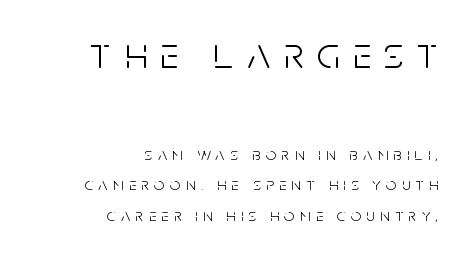
Q: Is the text bold? A: No.
Q: Is the text italic (slanted)? A: No, it is upright.
Q: Is the typeface a serif or a sans-serif typeface? A: Sans-serif.
Q: Is the text underlined? A: No.
Q: How is the paragraph aligned? A: Right-aligned.
Q: Is the spacing between letters normal or unusually wide? A: Unusually wide.
Q: Is the spacing between lines tight, normal or loose? A: Normal.
Q: Which block of text is set in a larger size, the first (top) or the second (bottom)? A: The first (top) one.
Q: Width (condensed, normal, or wide)? A: Condensed.
Q: Stroke contrast? A: Low.
Q: x-height? A: Large.
Q: Monospaced? A: No.
